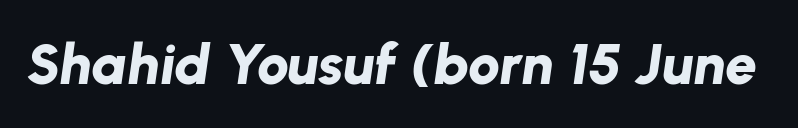
The image shows 57 px bold type, italic (leaning right); set normal letter spacing, not underlined; low stroke contrast and a medium x-height.
